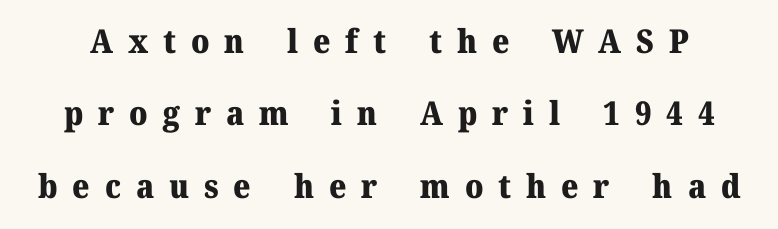
{"serif": "yes", "italic": "no", "bold": "yes", "weight": "heavy", "width": "normal", "stroke_contrast": "medium", "x_height": "medium", "monospaced": "no", "underline": "no", "line_spacing": "loose", "line_spacing_ratio": 2.19, "letter_spacing": "wide", "letter_spacing_em": 0.45, "glyph_px": 33}
